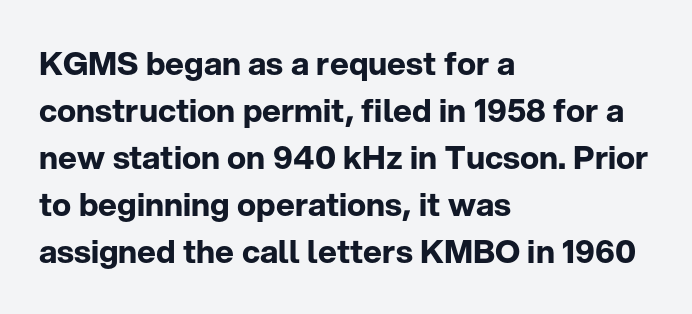
The image shows 32 px bold sans-serif type, upright; set left-aligned, normal line spacing (1.47x), normal letter spacing, not underlined; low stroke contrast and a medium x-height.
